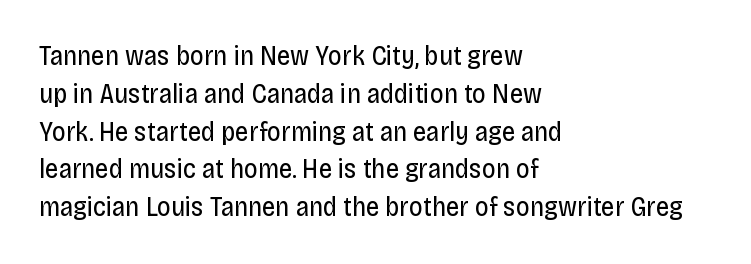
{"italic": "no", "bold": "no", "underline": "no", "align": "left", "line_spacing": "normal", "line_spacing_ratio": 1.4, "letter_spacing": "normal", "letter_spacing_em": 0.0, "glyph_px": 27}
